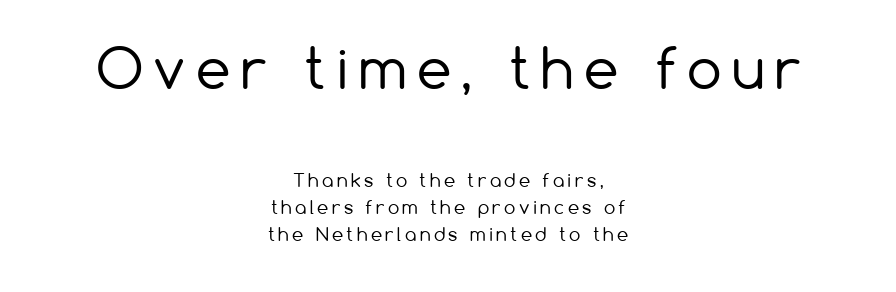
Q: Is the text bold? A: No.
Q: Is the text italic (slanted)? A: No, it is upright.
Q: Is the typeface a serif or a sans-serif typeface? A: Sans-serif.
Q: Is the text underlined? A: No.
Q: How is the paragraph aligned? A: Centered.
Q: Is the spacing between lines tight, normal or loose? A: Normal.
Q: Which block of text is set in a larger size, the first (top) or the second (bottom)? A: The first (top) one.
Q: Width (condensed, normal, or wide)? A: Normal.
Q: Stroke contrast? A: Low.
Q: x-height? A: Medium.
Q: Monospaced? A: No.
